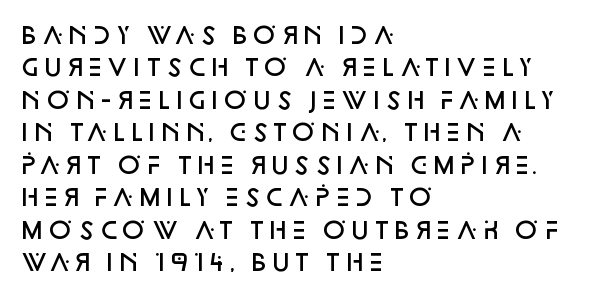
{"italic": "no", "bold": "semi", "underline": "no", "align": "left", "line_spacing": "normal", "line_spacing_ratio": 1.41, "letter_spacing": "normal", "letter_spacing_em": 0.0, "glyph_px": 23}
